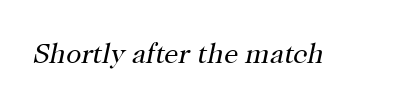
{"serif": "yes", "italic": "yes", "lean": "right", "slant_degrees": 12, "bold": "no", "weight": "regular", "width": "normal", "stroke_contrast": "high", "x_height": "medium", "monospaced": "no", "underline": "no", "letter_spacing": "normal", "letter_spacing_em": 0.0, "glyph_px": 28}
